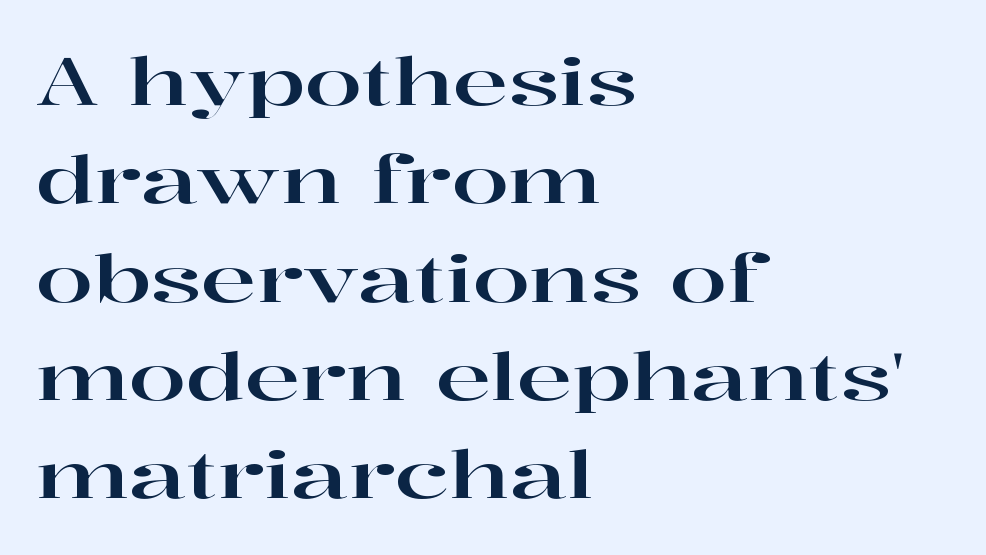
The image shows 66 px wide serif type, upright; set left-aligned, normal line spacing (1.49x), normal letter spacing, not underlined; high stroke contrast and a medium x-height.
